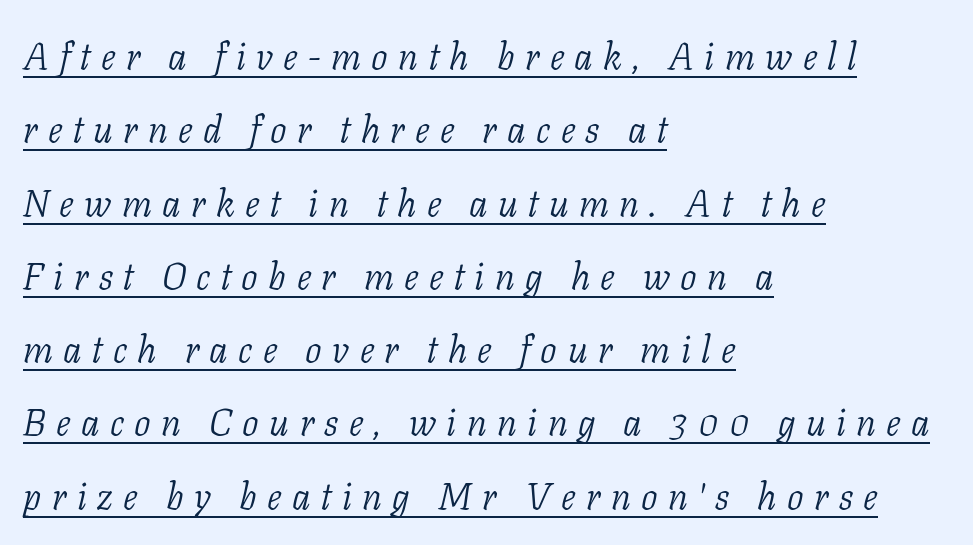
The image shows 37 px light serif type, italic (leaning right); set left-aligned, loose line spacing (1.98x), unusually wide letter spacing (+0.28 em), underlined; low stroke contrast and a medium x-height.
